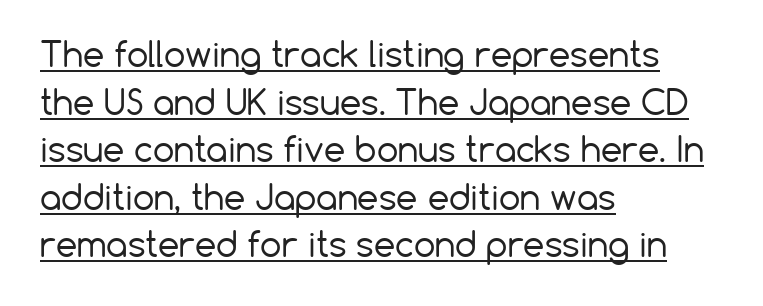
The image shows 34 px regular-weight sans-serif type, upright; set left-aligned, normal line spacing (1.4x), normal letter spacing, underlined; low stroke contrast and a medium x-height.
